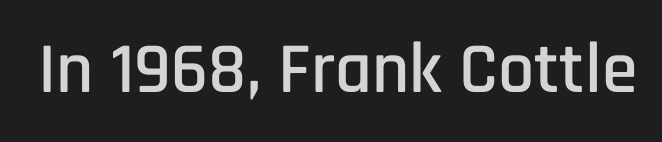
The image shows 72 px condensed sans-serif type, upright; set normal letter spacing, not underlined; low stroke contrast and a large x-height.
